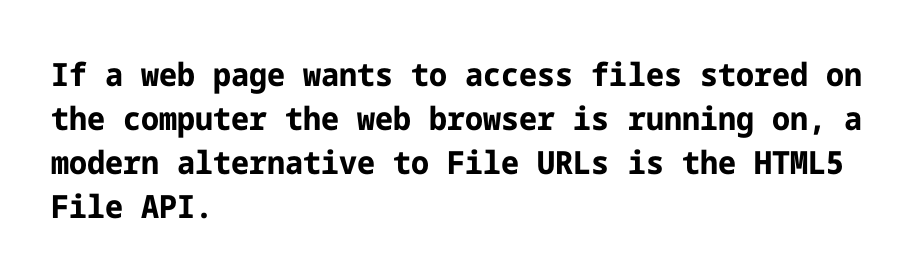
{"serif": "no", "italic": "no", "bold": "yes", "weight": "bold", "width": "normal", "stroke_contrast": "low", "x_height": "medium", "underline": "no", "align": "left", "line_spacing": "normal", "line_spacing_ratio": 1.38, "letter_spacing": "normal", "letter_spacing_em": 0.0, "glyph_px": 32}
